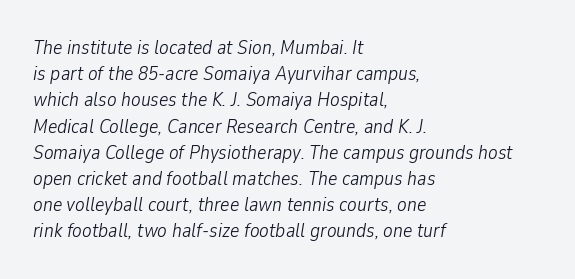
Q: Is the text bold? A: No.
Q: Is the text italic (slanted)? A: Yes, it leans right by about 9 degrees.
Q: Is the text underlined? A: No.
Q: How is the paragraph aligned? A: Left-aligned.
Q: Is the spacing between letters normal or unusually wide? A: Normal.
Q: Is the spacing between lines tight, normal or loose? A: Normal.
